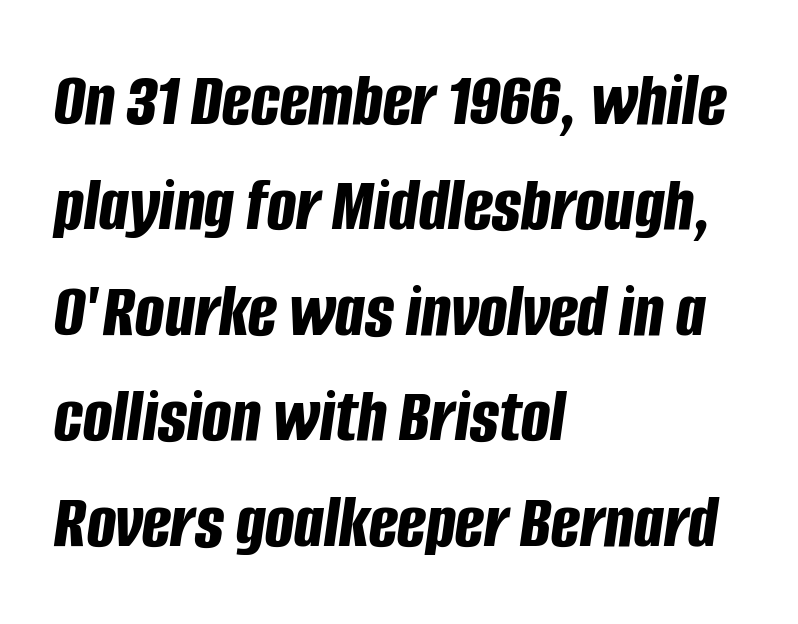
The image shows 77 px bold, condensed type, italic (leaning right); set left-aligned, normal line spacing (1.37x), normal letter spacing, not underlined; low stroke contrast and a large x-height.
